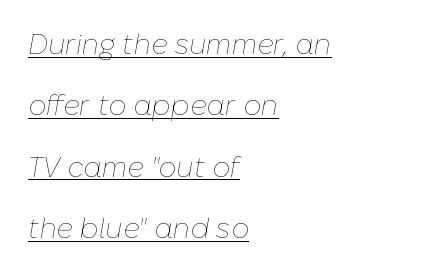
Q: Is the text bold? A: No.
Q: Is the text italic (slanted)? A: Yes, it leans right by about 10 degrees.
Q: Is the text underlined? A: Yes.
Q: How is the paragraph aligned? A: Left-aligned.
Q: Is the spacing between letters normal or unusually wide? A: Normal.
Q: Is the spacing between lines tight, normal or loose? A: Loose.
Q: Width (condensed, normal, or wide)? A: Normal.
Q: Stroke contrast? A: Low.
Q: x-height? A: Medium.
Q: Monospaced? A: No.
